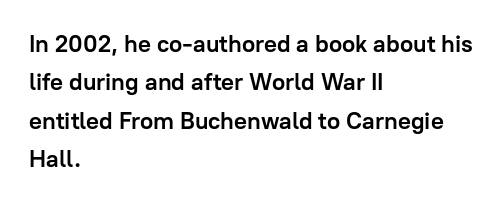
The image shows 24 px bold type, upright; set left-aligned, normal line spacing (1.6x), normal letter spacing, not underlined.
